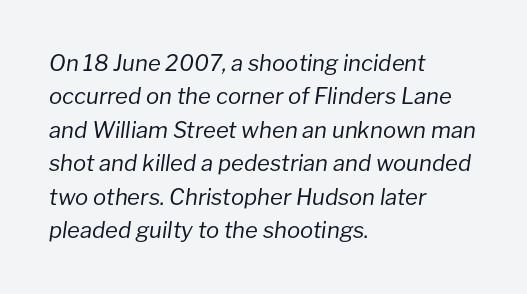
Q: Is the text bold? A: No.
Q: Is the text italic (slanted)? A: Yes, it leans right by about 8 degrees.
Q: Is the text underlined? A: No.
Q: How is the paragraph aligned? A: Left-aligned.
Q: Is the spacing between letters normal or unusually wide? A: Normal.
Q: Is the spacing between lines tight, normal or loose? A: Normal.
